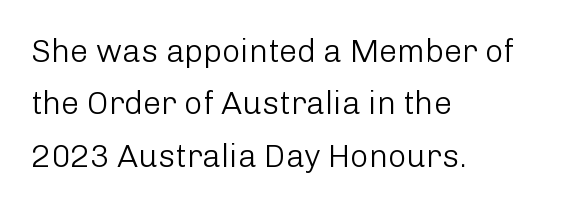
Q: Is the text bold? A: No.
Q: Is the text italic (slanted)? A: No, it is upright.
Q: Is the typeface a serif or a sans-serif typeface? A: Sans-serif.
Q: Is the text underlined? A: No.
Q: How is the paragraph aligned? A: Left-aligned.
Q: Is the spacing between letters normal or unusually wide? A: Normal.
Q: Is the spacing between lines tight, normal or loose? A: Normal.
Q: Width (condensed, normal, or wide)? A: Normal.
Q: Stroke contrast? A: Low.
Q: x-height? A: Medium.
Q: Monospaced? A: No.
